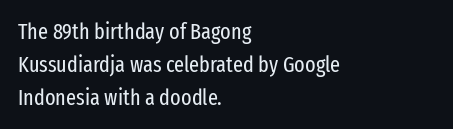
{"italic": "no", "bold": "no", "underline": "no", "align": "left", "line_spacing": "normal", "line_spacing_ratio": 1.49, "letter_spacing": "normal", "letter_spacing_em": 0.0, "glyph_px": 22}
